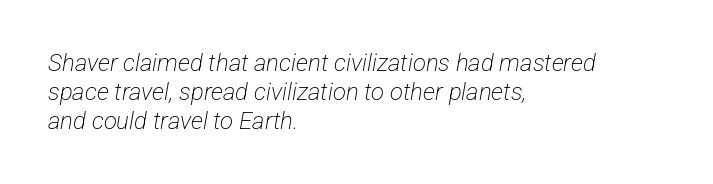
{"bold": "no", "underline": "no", "align": "left", "line_spacing_ratio": 1.21, "letter_spacing": "normal", "letter_spacing_em": 0.0, "glyph_px": 24}
